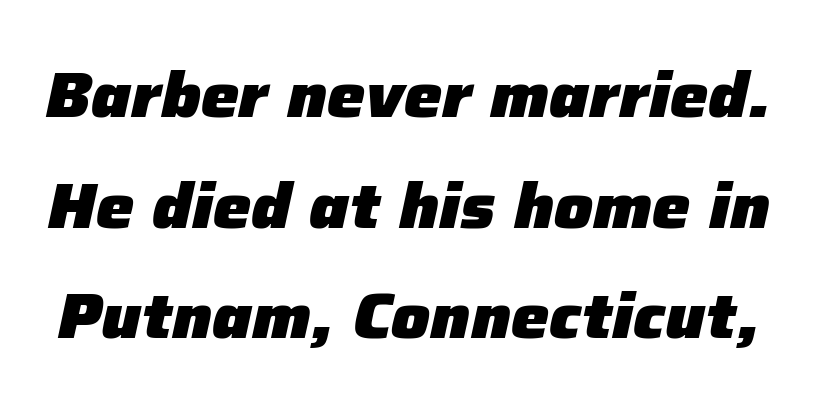
The letters sit at their default tracking, neither squeezed nor spread. Strong, thick strokes mark this as bold type. The space beneath each line is pristine and unruled. Think of a printed novel: that variable character pitch is what you see here.
